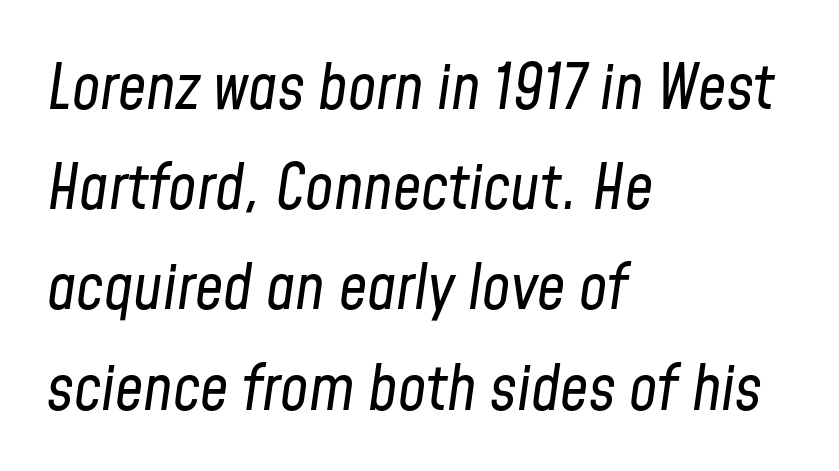
Q: Is the text bold? A: No.
Q: Is the text italic (slanted)? A: Yes, it leans right by about 8 degrees.
Q: Is the text underlined? A: No.
Q: How is the paragraph aligned? A: Left-aligned.
Q: Is the spacing between letters normal or unusually wide? A: Normal.
Q: Is the spacing between lines tight, normal or loose? A: Normal.
Q: Width (condensed, normal, or wide)? A: Condensed.
Q: Stroke contrast? A: Low.
Q: x-height? A: Medium.
Q: Monospaced? A: No.
